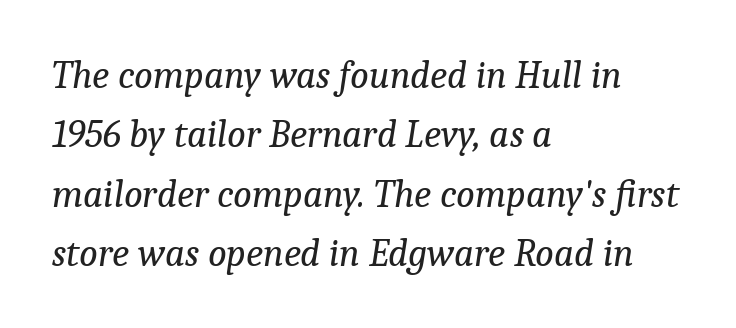
Q: Is the text bold? A: No.
Q: Is the text italic (slanted)? A: Yes, it leans right by about 9 degrees.
Q: Is the typeface a serif or a sans-serif typeface? A: Serif.
Q: Is the text underlined? A: No.
Q: How is the paragraph aligned? A: Left-aligned.
Q: Is the spacing between letters normal or unusually wide? A: Normal.
Q: Is the spacing between lines tight, normal or loose? A: Normal.
Q: Width (condensed, normal, or wide)? A: Normal.
Q: Stroke contrast? A: Low.
Q: x-height? A: Medium.
Q: Monospaced? A: No.
